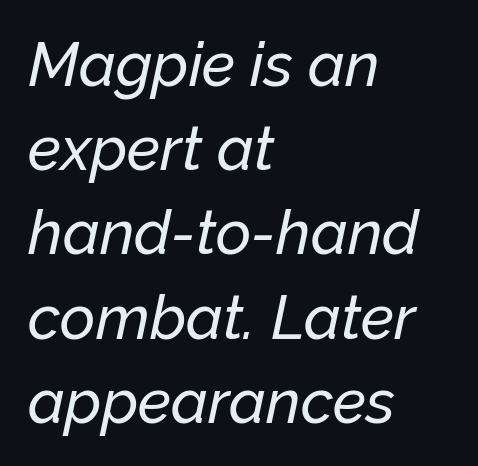
The image shows 61 px text type, italic (leaning right); set left-aligned, normal line spacing (1.38x), normal letter spacing, not underlined; low stroke contrast and a medium x-height.
